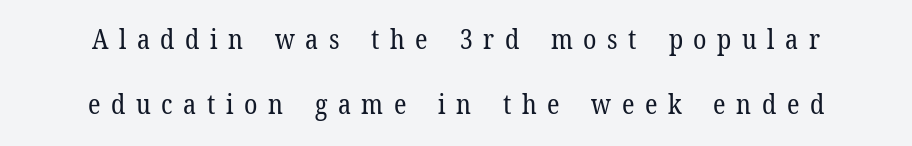
A student would call this center alignment; a typographer would say set centered. The lines are spread far apart with generous leading. Posture: upright roman. Stroke mass is kept to a normal reading level or below. The gaps between neighbouring characters are conspicuously large. Check the space under the baseline: it is left empty.
